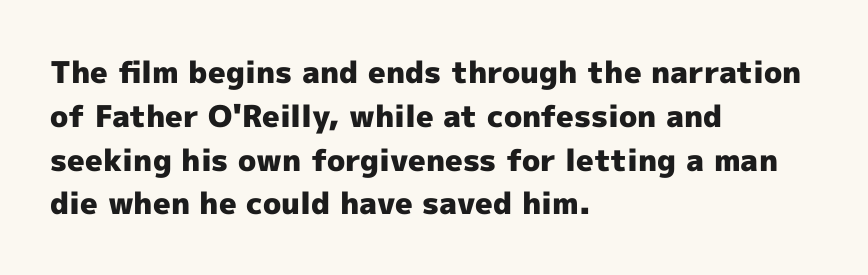
Q: Is the text bold? A: Yes.
Q: Is the text italic (slanted)? A: No, it is upright.
Q: Is the typeface a serif or a sans-serif typeface? A: Sans-serif.
Q: Is the text underlined? A: No.
Q: How is the paragraph aligned? A: Left-aligned.
Q: Is the spacing between letters normal or unusually wide? A: Normal.
Q: Is the spacing between lines tight, normal or loose? A: Normal.
Q: Width (condensed, normal, or wide)? A: Normal.
Q: x-height? A: Medium.
Q: Monospaced? A: No.
